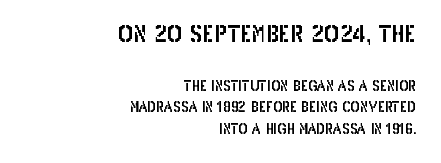
The image shows 23 px text type, upright; set right-aligned, normal line spacing (1.57x), normal letter spacing, not underlined; the first (top) block is 1.64x larger.
